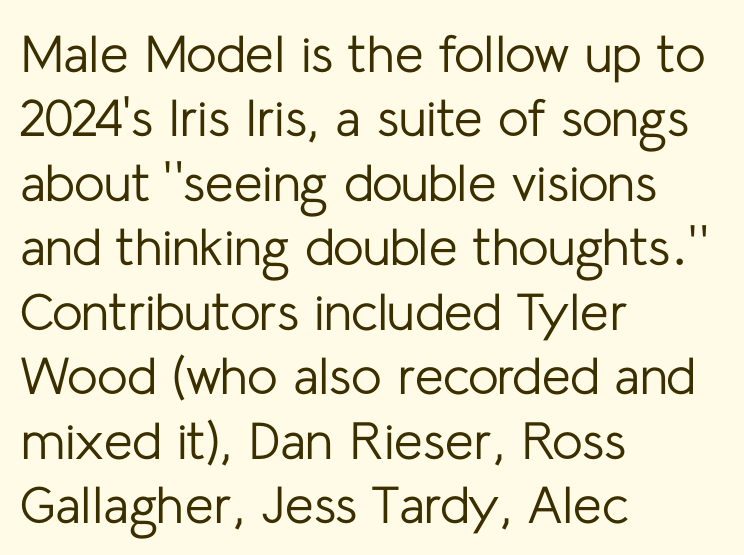
The image shows 52 px regular-weight sans-serif type, upright; set left-aligned, line spacing 1.24x, normal letter spacing, not underlined; low stroke contrast and a medium x-height.
